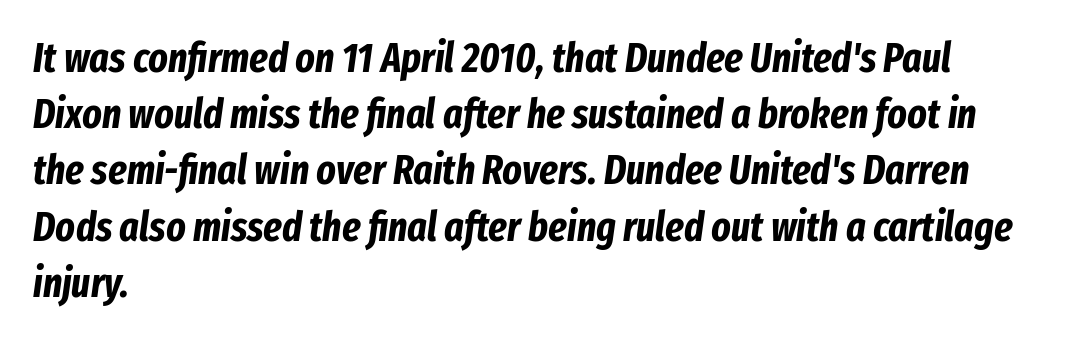
Visually the block forms a straight wall on the left and a jagged coastline on the right. Italic? Definitely — the glyphs are oblique. Caption: standard tracking, unaltered. Is this a fixed-width face? No — the glyphs have proportional, varying widths. These words are printed bold, with thick strokes throughout. Descenders hang freely into open space.
